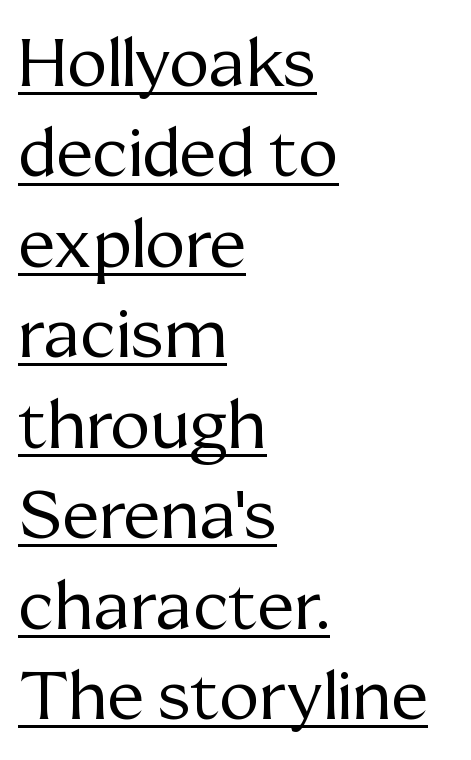
The image shows 68 px regular-weight serif type, upright; set left-aligned, normal line spacing (1.33x), normal letter spacing, underlined; medium stroke contrast and a medium x-height.
